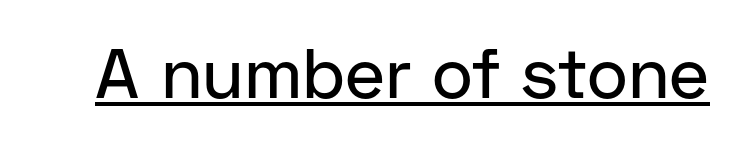
Here the designer chose a conventional face with non-uniform glyph widths. The characters display no serif detailing; their extremities are plain. Characters remain perfectly vertical along every line. There is no visible air inserted between adjacent glyphs. Like a heading marked for emphasis, these lines bear an underscore.
